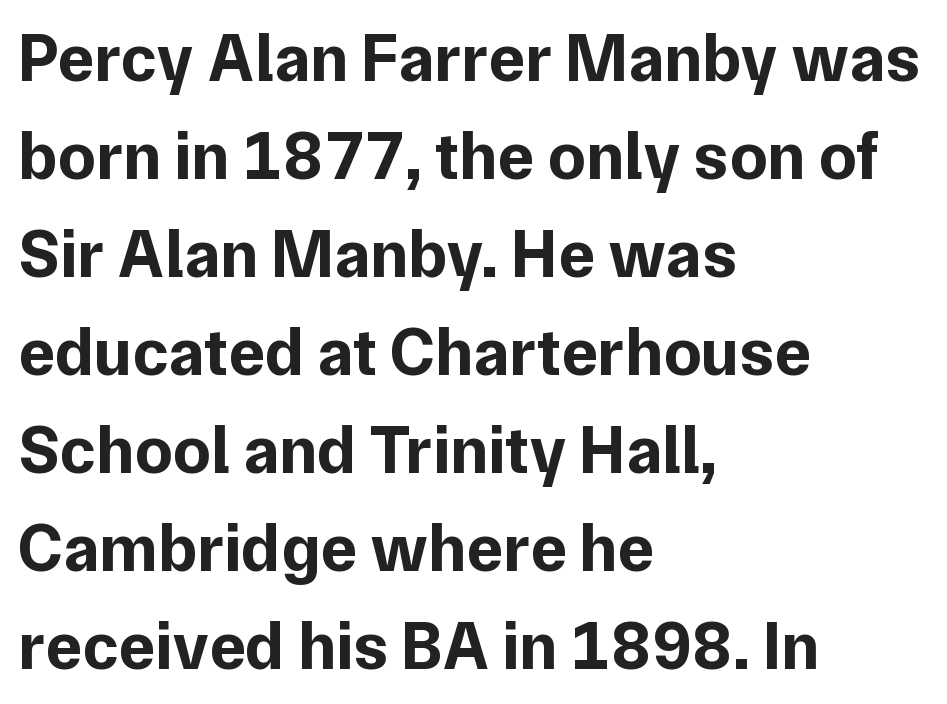
Q: Is the text bold? A: Yes.
Q: Is the text italic (slanted)? A: No, it is upright.
Q: Is the typeface a serif or a sans-serif typeface? A: Sans-serif.
Q: Is the text underlined? A: No.
Q: How is the paragraph aligned? A: Left-aligned.
Q: Is the spacing between letters normal or unusually wide? A: Normal.
Q: Is the spacing between lines tight, normal or loose? A: Normal.
Q: Width (condensed, normal, or wide)? A: Normal.
Q: Stroke contrast? A: Low.
Q: x-height? A: Medium.
Q: Monospaced? A: No.
